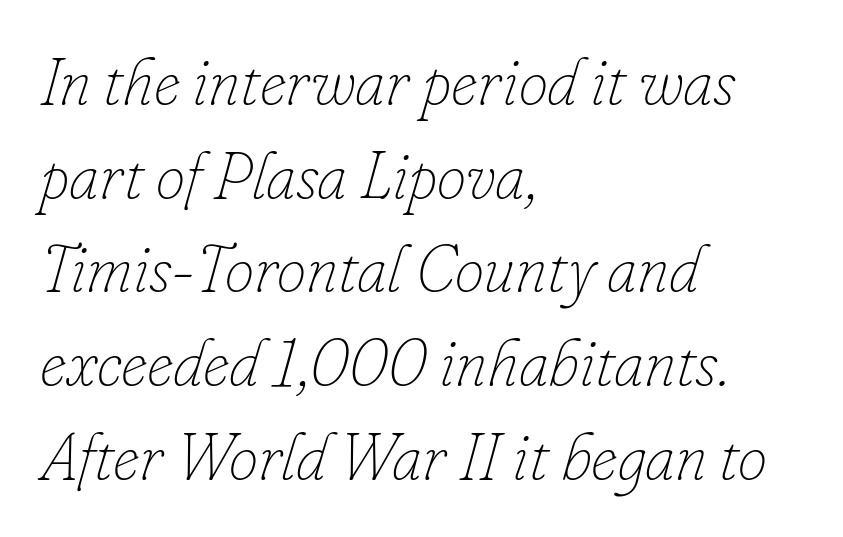
Q: Is the text bold? A: No.
Q: Is the text italic (slanted)? A: Yes, it leans right by about 16 degrees.
Q: Is the text underlined? A: No.
Q: How is the paragraph aligned? A: Left-aligned.
Q: Is the spacing between letters normal or unusually wide? A: Normal.
Q: Is the spacing between lines tight, normal or loose? A: Normal.
Q: Width (condensed, normal, or wide)? A: Normal.
Q: Stroke contrast? A: Low.
Q: x-height? A: Small.
Q: Monospaced? A: No.
